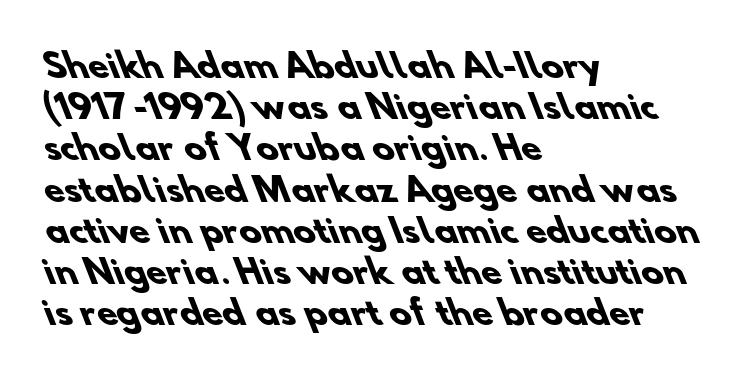
{"serif": "no", "bold": "yes", "weight": "heavy", "width": "normal", "stroke_contrast": "low", "x_height": "small", "monospaced": "no", "underline": "no", "align": "left", "line_spacing": "normal", "line_spacing_ratio": 1.25, "letter_spacing": "normal", "letter_spacing_em": 0.0, "glyph_px": 33}
